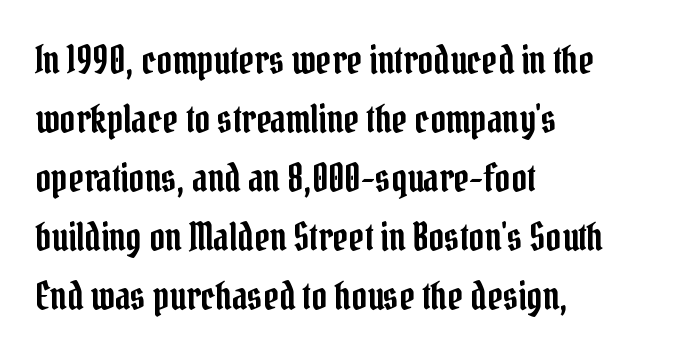
The image shows 38 px condensed serif type, upright; set left-aligned, normal line spacing (1.55x), normal letter spacing, not underlined; low stroke contrast and a medium x-height.
